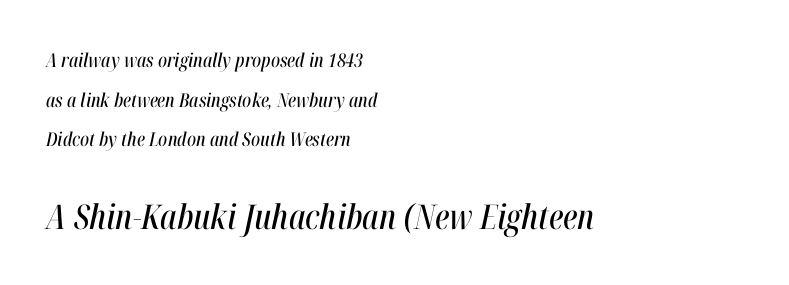
One-word summary of the alignment: left. This sample has the flowing, uneven cadence of proportional lettering. Nobody touched the tracking dial on this one. Yep, that's italic — everything's leaning. Small over large — that's the arrangement of the two blocks here. Underline: absent.
